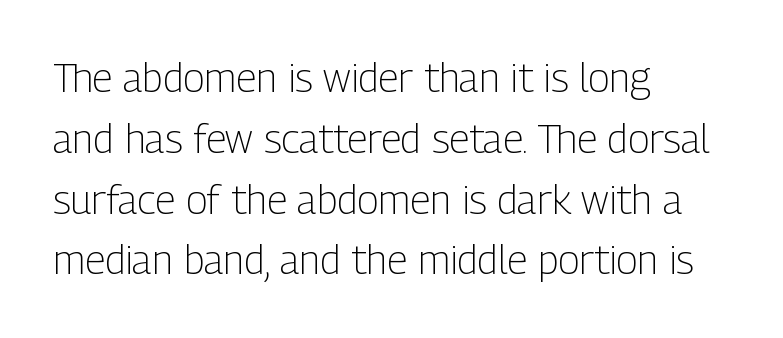
Q: Is the text bold? A: No.
Q: Is the text italic (slanted)? A: No, it is upright.
Q: Is the typeface a serif or a sans-serif typeface? A: Sans-serif.
Q: Is the text underlined? A: No.
Q: How is the paragraph aligned? A: Left-aligned.
Q: Is the spacing between letters normal or unusually wide? A: Normal.
Q: Is the spacing between lines tight, normal or loose? A: Normal.
Q: Width (condensed, normal, or wide)? A: Condensed.
Q: Stroke contrast? A: Low.
Q: x-height? A: Medium.
Q: Monospaced? A: No.
